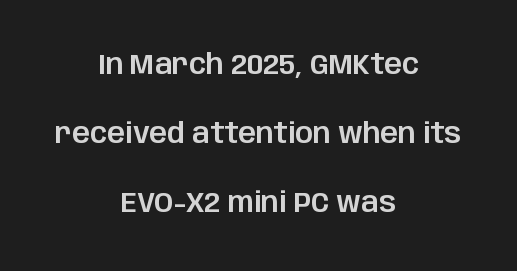
The image shows 28 px sans-serif type, upright; set centered, loose line spacing (2.47x), normal letter spacing, not underlined; low stroke contrast and a large x-height.
